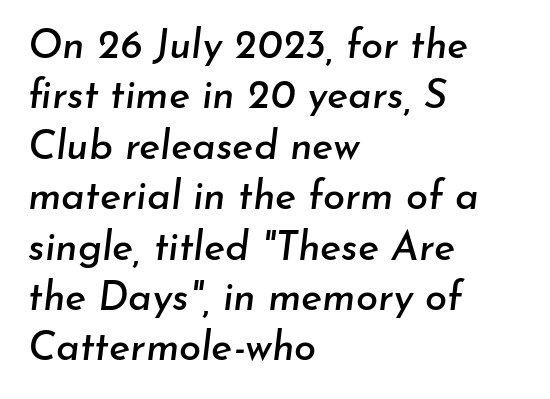
The image shows 40 px text type, italic (leaning right); set left-aligned, normal line spacing (1.26x), normal letter spacing, not underlined; low stroke contrast and a small x-height.
